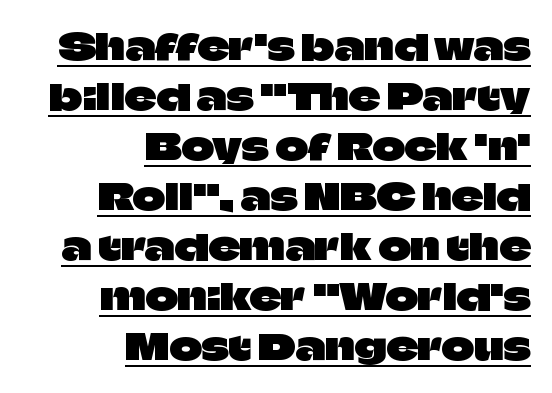
The image shows 35 px sans-serif type, upright; set right-aligned, normal line spacing (1.43x), normal letter spacing, underlined; low stroke contrast and a large x-height.
